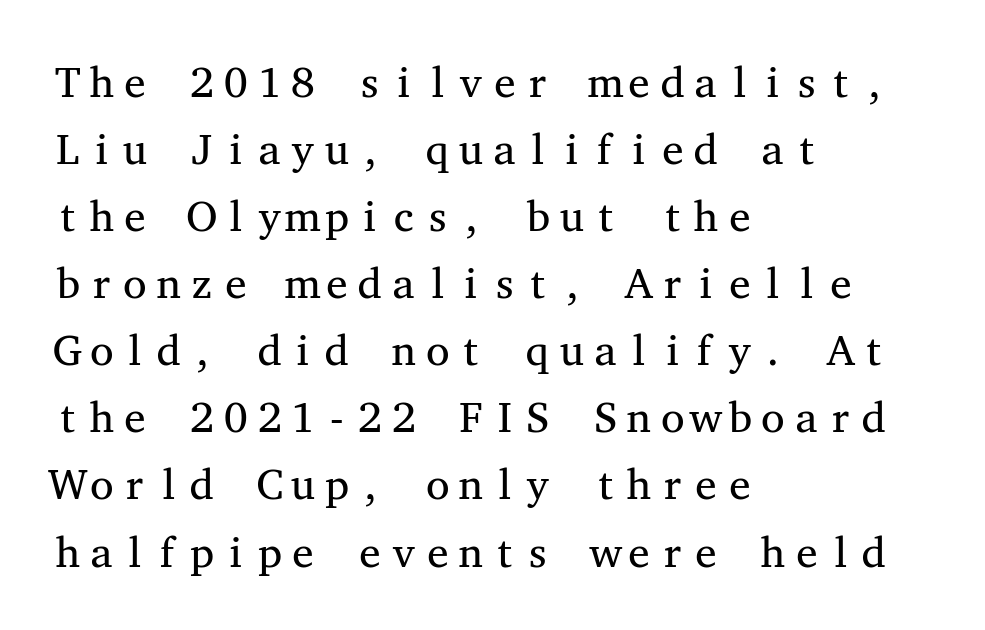
{"serif": "yes", "italic": "no", "bold": "no", "weight": "regular", "width": "wide", "stroke_contrast": "medium", "x_height": "medium", "monospaced": "yes", "underline": "no", "align": "left", "line_spacing": "normal", "line_spacing_ratio": 1.56, "letter_spacing": "normal", "letter_spacing_em": 0.0, "glyph_px": 43}
